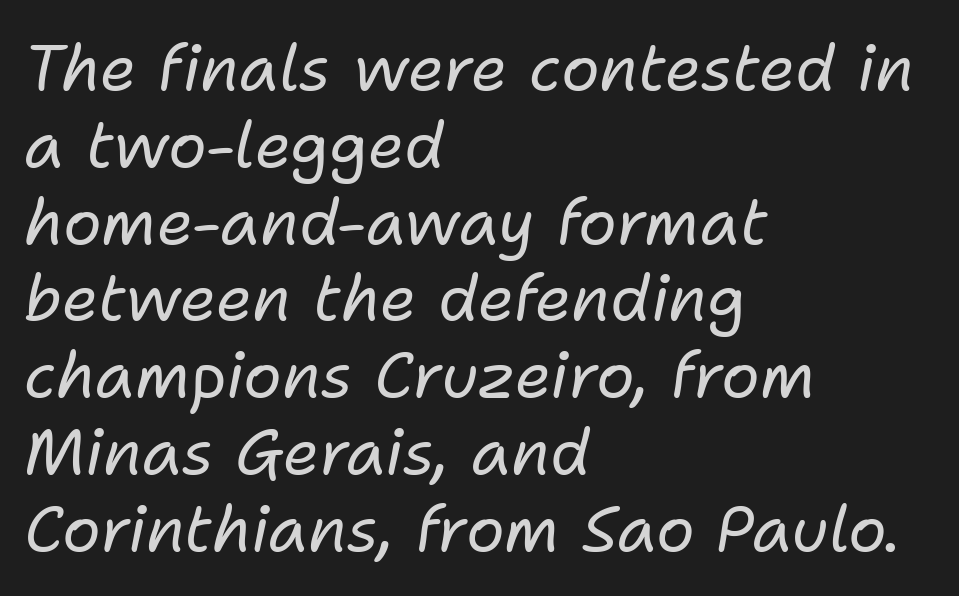
{"italic": "yes", "lean": "right", "slant_degrees": 11, "bold": "no", "weight": "regular", "width": "normal", "stroke_contrast": "low", "x_height": "medium", "monospaced": "no", "underline": "no", "align": "left", "line_spacing_ratio": 1.2, "letter_spacing": "normal", "letter_spacing_em": 0.0, "glyph_px": 64}
